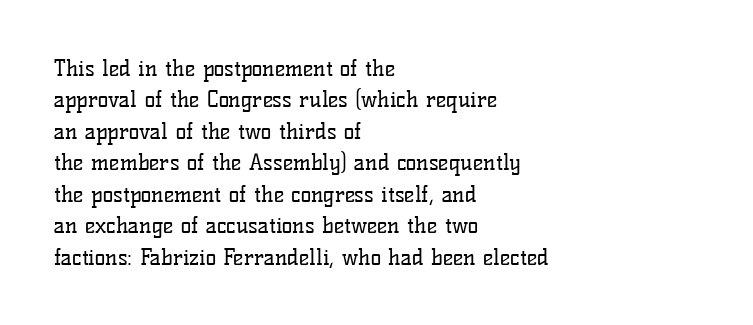
The line-height multiplier appears to be the usual default. The ragged edge is on the right, which tells us the setting is flush left. A typesetter would mark this as roman, not italic. This sample uses plain, unmodified letter spacing. No letter is thick-stroked: the sample isn't bold.
